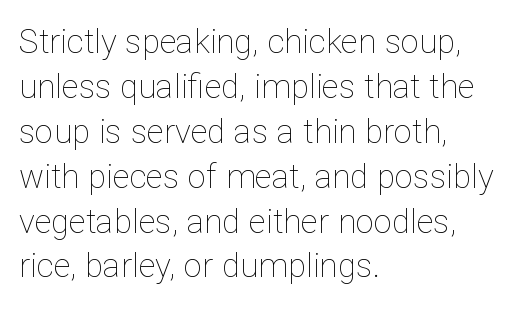
This sample keeps an unexceptional amount of space between lines. Is there any slant? The stems are plumb. Check under the words: just untouched page. The paragraph shown leans on its left margin. Each word holds together tightly as a unit, with standard inter-letter gaps.
